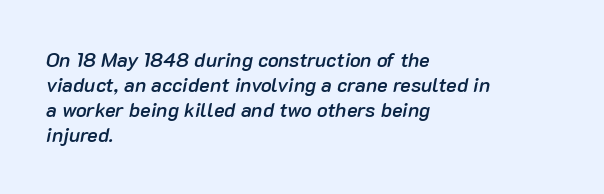
Q: Is the text bold? A: Semi-bold.
Q: Is the text italic (slanted)? A: Yes, it leans right by about 10 degrees.
Q: Is the text underlined? A: No.
Q: How is the paragraph aligned? A: Left-aligned.
Q: Is the spacing between letters normal or unusually wide? A: Normal.
Q: Is the spacing between lines tight, normal or loose? A: Normal.
